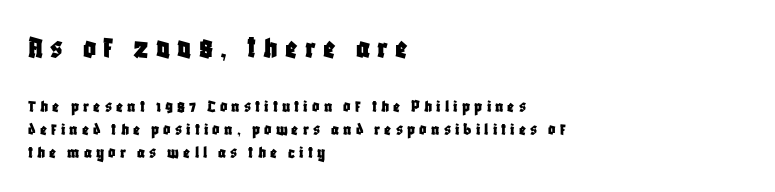
The characters display no serif detailing; their extremities are plain. Here the glyphs are tracked loosely, breaking word shapes into spaced letters. In terms of leading, this rendering sits right in the middle. Check the space under the baseline: it is left empty.
